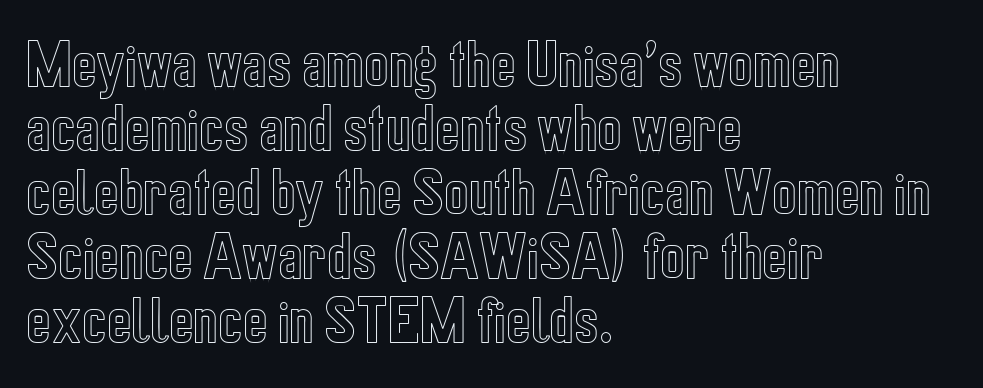
No word sits above an underline. The type is set solid horizontally, with unmodified tracking. Line beginnings align vertically; line endings do not. This sample has the flowing, uneven cadence of proportional lettering. In terms of posture, this sample is upright.
